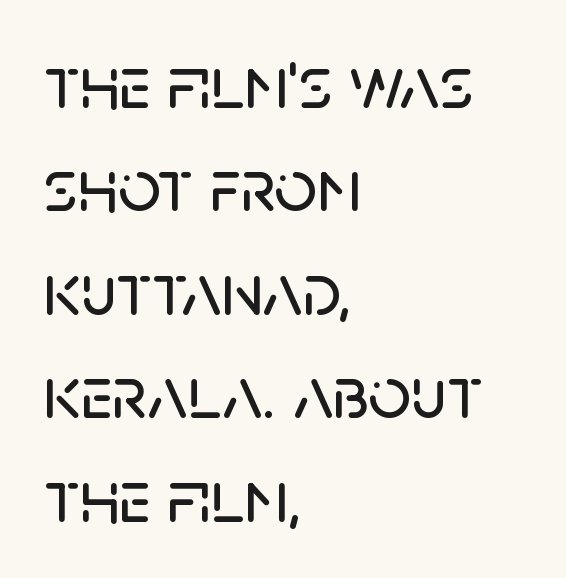
The image shows 75 px sans-serif type, upright; set left-aligned, normal line spacing (1.38x), normal letter spacing, not underlined; low stroke contrast and a large x-height.
